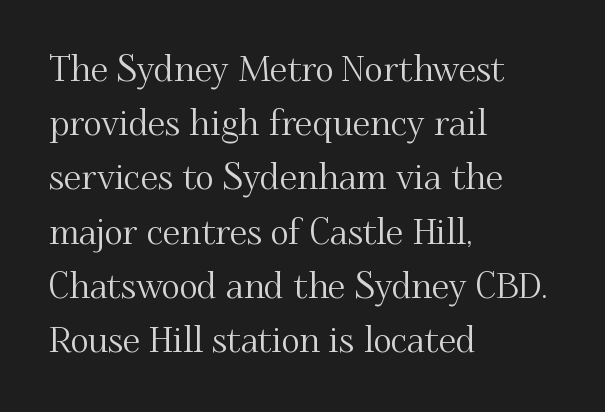
{"serif": "yes", "italic": "no", "width": "normal", "stroke_contrast": "medium", "x_height": "small", "monospaced": "no", "underline": "no", "align": "left", "line_spacing": "normal", "line_spacing_ratio": 1.55, "letter_spacing": "normal", "letter_spacing_em": 0.0, "glyph_px": 35}
